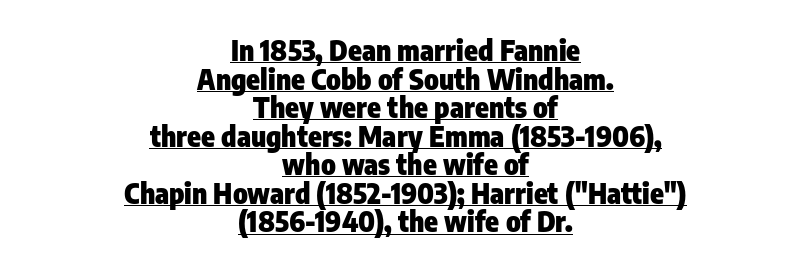
The image shows 28 px heavy, condensed sans-serif type, upright; set centered, tight line spacing (1.02x), normal letter spacing, underlined; low stroke contrast and a medium x-height.
